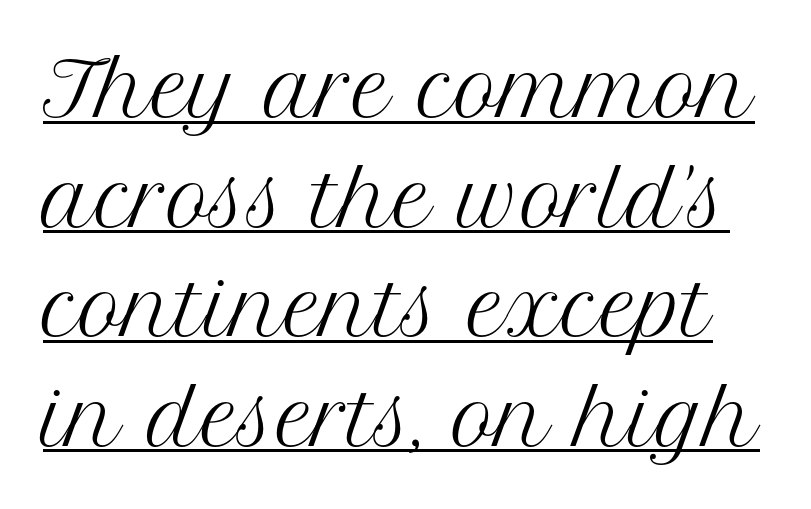
Q: Is the text bold? A: No.
Q: Is the text italic (slanted)? A: Yes.
Q: Is the typeface a serif or a sans-serif typeface? A: Serif.
Q: Is the text underlined? A: Yes.
Q: Is the spacing between letters normal or unusually wide? A: Normal.
Q: Is the spacing between lines tight, normal or loose? A: Normal.
Q: Width (condensed, normal, or wide)? A: Normal.
Q: Stroke contrast? A: Medium.
Q: x-height? A: Medium.
Q: Monospaced? A: No.
